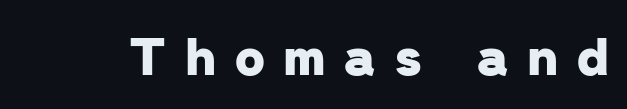
Q: Is the text bold? A: Yes.
Q: Is the typeface a serif or a sans-serif typeface? A: Sans-serif.
Q: Is the text underlined? A: No.
Q: Is the spacing between letters normal or unusually wide? A: Unusually wide.
Q: Width (condensed, normal, or wide)? A: Normal.
Q: Stroke contrast? A: Low.
Q: x-height? A: Medium.
Q: Monospaced? A: No.
